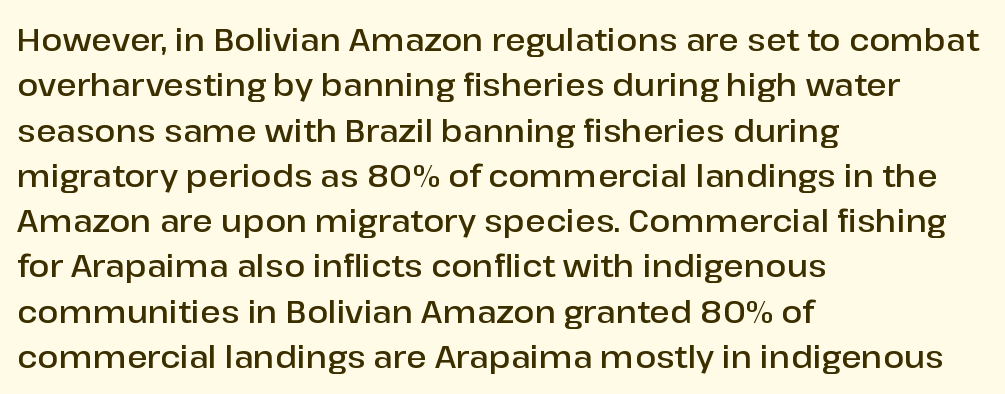
{"serif": "no", "italic": "no", "bold": "semi", "weight": "semibold", "width": "normal", "stroke_contrast": "low", "x_height": "medium", "monospaced": "no", "underline": "no", "align": "left", "line_spacing": "normal", "line_spacing_ratio": 1.46, "letter_spacing": "normal", "letter_spacing_em": 0.0, "glyph_px": 31}
